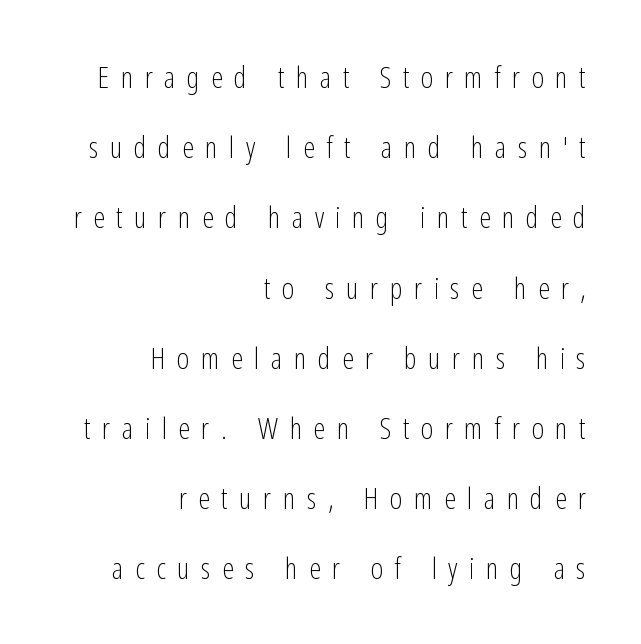
The image shows 30 px light, condensed sans-serif type, upright; set right-aligned, loose line spacing (2.34x), unusually wide letter spacing (+0.38 em), not underlined; low stroke contrast and a medium x-height.
